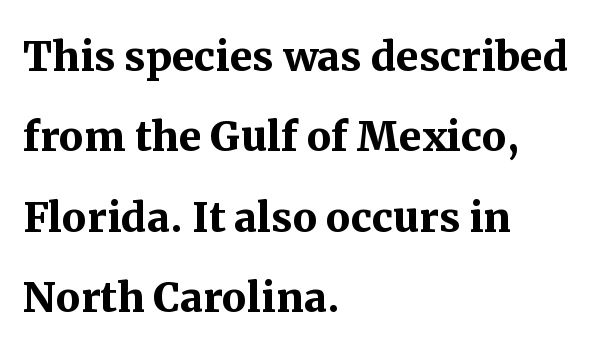
{"serif": "yes", "italic": "no", "bold": "yes", "weight": "semibold", "width": "normal", "stroke_contrast": "medium", "x_height": "medium", "monospaced": "no", "underline": "no", "align": "left", "line_spacing": "normal", "line_spacing_ratio": 1.46, "letter_spacing": "normal", "letter_spacing_em": 0.0, "glyph_px": 55}
